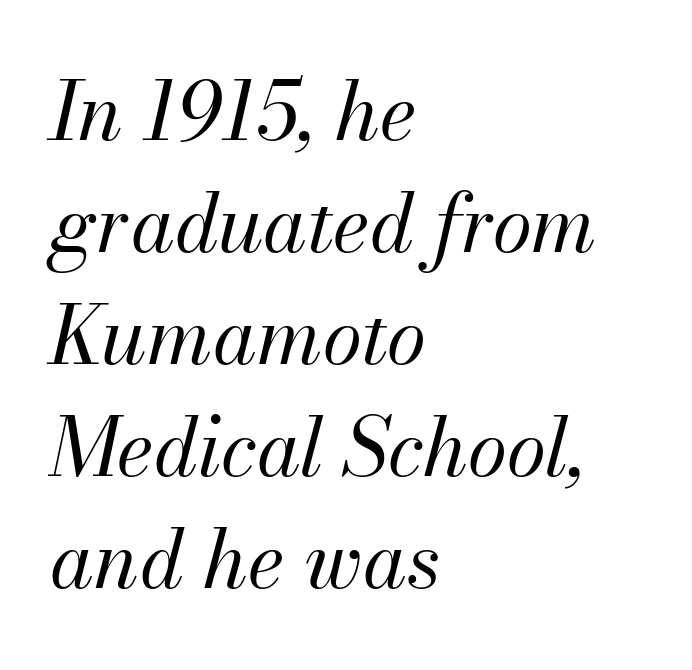
A typesetter would call this proportional, since set widths differ per character. The text block is weighted toward the left margin, trailing off unevenly rightward. Each new line begins a customary step beneath the previous one. Would a proofreader flag this as italicized? Yes.
